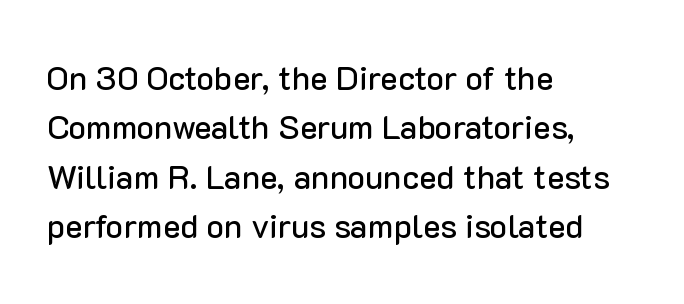
The designer left line spacing at the default. Casual observation: everything's shoved over to the left. These lines were composed using upright roman letters. Varying glyph widths throughout — classic text-font behaviour. This rendering features lettering with no underline. Each letter's strokes conclude bluntly, with no projecting serifs.
